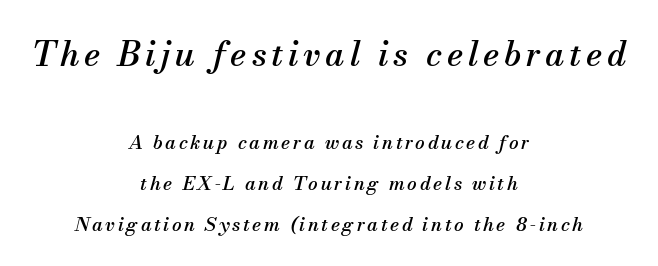
The image shows 34 px serif type, italic (leaning right); set centered, loose line spacing (2.15x), not underlined; the first (top) block is 1.79x larger; medium stroke contrast and a small x-height.
